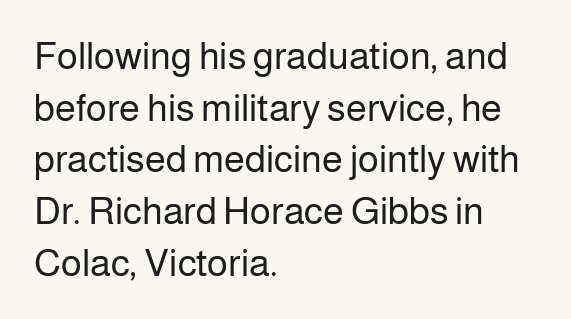
Do the characters align in a grid? No, the font is proportional. Letters rest on an invisible, unmarked baseline. The setting favours the left margin, as ordinary paragraphs usually do. Baseline-to-baseline distance is the conventional proportion of letter height.
